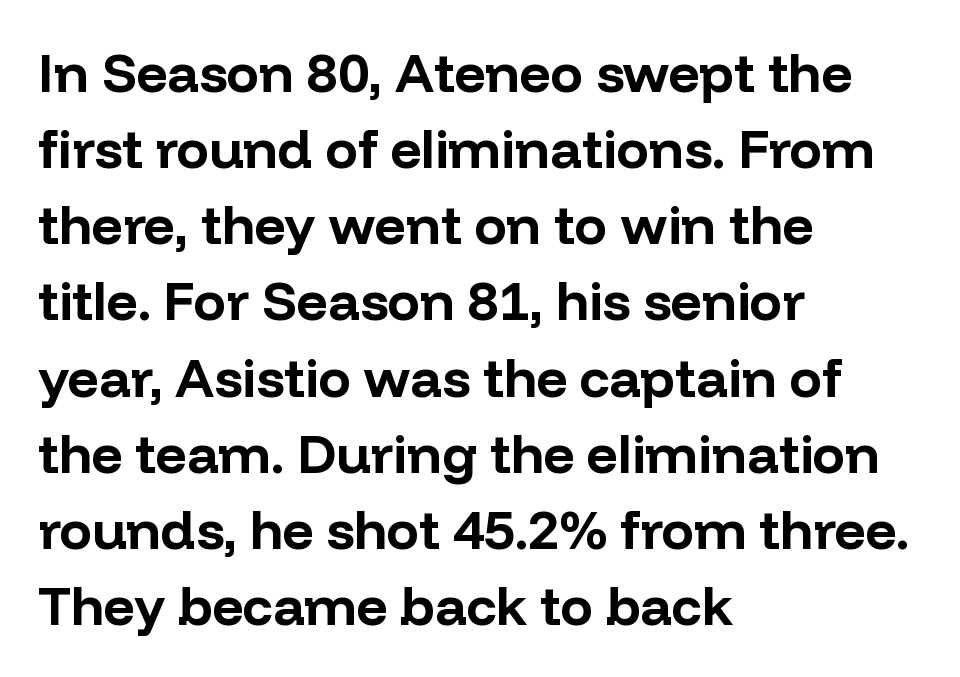
{"serif": "no", "italic": "no", "bold": "yes", "weight": "bold", "width": "normal", "stroke_contrast": "low", "x_height": "medium", "monospaced": "no", "underline": "no", "align": "left", "line_spacing": "normal", "line_spacing_ratio": 1.41, "letter_spacing": "normal", "letter_spacing_em": 0.0, "glyph_px": 54}
